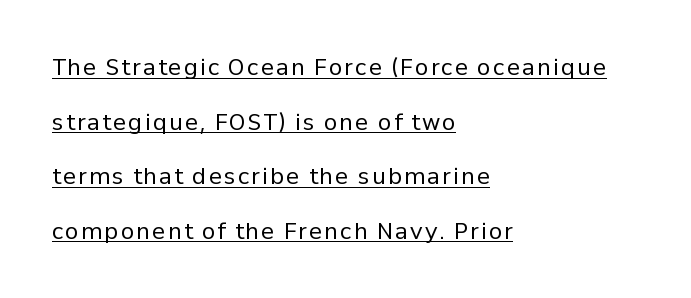
The specimen includes a rule beneath the text block's lines. This is the regular roman posture of the typeface. The text block is weighted toward the left margin, trailing off unevenly rightward. Bold? No — there's no thickening of the strokes. Horizontal bands of white between lines are thick stripes.
